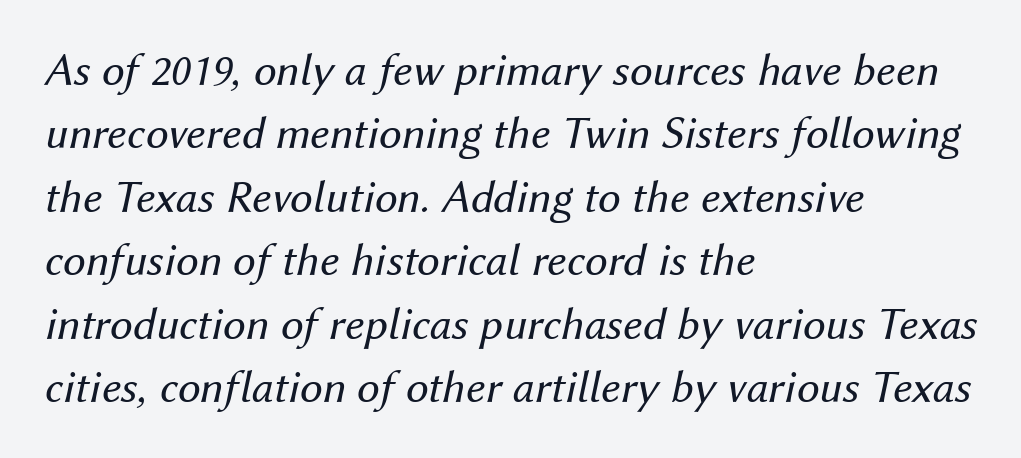
{"italic": "yes", "lean": "right", "slant_degrees": 12, "bold": "no", "weight": "regular", "width": "normal", "stroke_contrast": "medium", "x_height": "medium", "monospaced": "no", "underline": "no", "align": "left", "line_spacing": "normal", "line_spacing_ratio": 1.38, "letter_spacing": "normal", "letter_spacing_em": 0.0, "glyph_px": 46}
